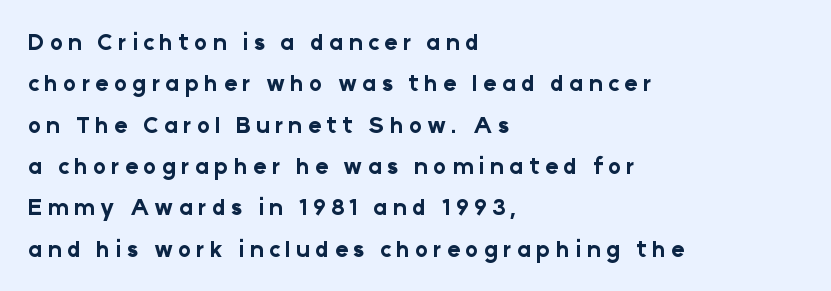
Q: Is the text bold? A: Yes.
Q: Is the text italic (slanted)? A: No, it is upright.
Q: Is the text underlined? A: No.
Q: How is the paragraph aligned? A: Left-aligned.
Q: Is the spacing between letters normal or unusually wide? A: Unusually wide.
